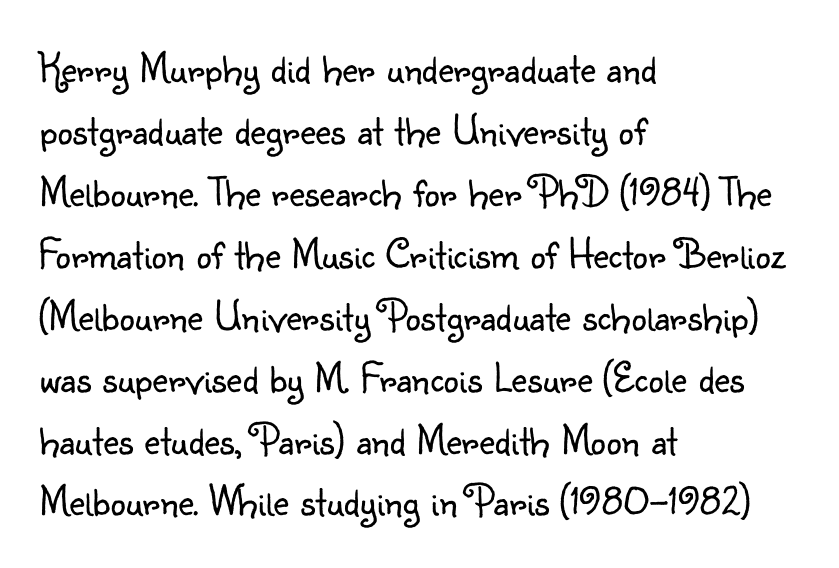
The image shows 43 px light sans-serif type, upright; set left-aligned, normal line spacing (1.44x), normal letter spacing, not underlined; low stroke contrast and a small x-height.
